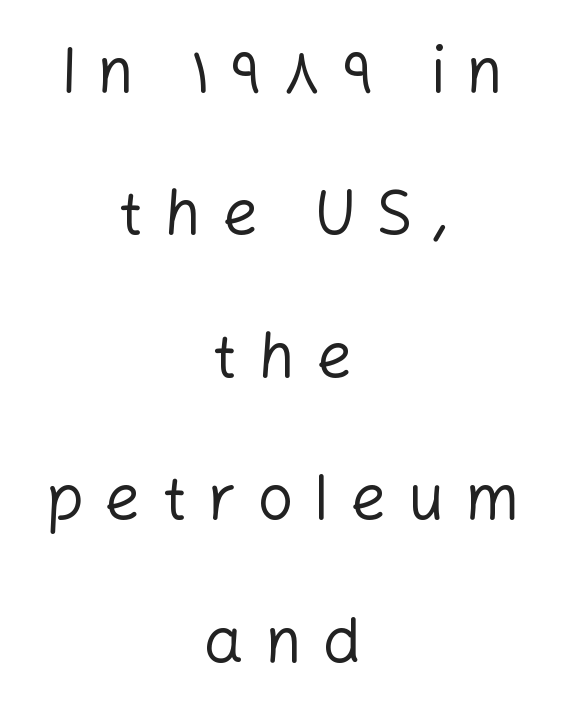
Looks like regular typesetting: each glyph gets only the width it needs. Visually the block forms a symmetrical silhouette, jagged on both flanks. Between one letter and the next there's a generous, obvious gap. Vertical stems look standard width or narrower in stroke.
